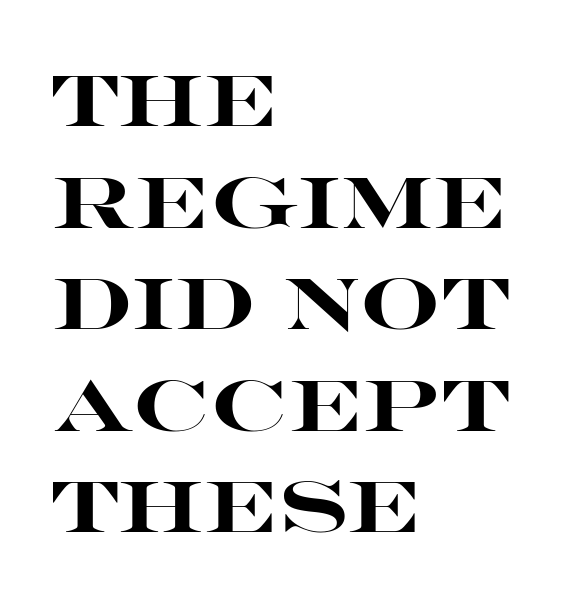
Q: Is the text bold? A: Yes.
Q: Is the text italic (slanted)? A: No, it is upright.
Q: Is the typeface a serif or a sans-serif typeface? A: Serif.
Q: Is the text underlined? A: No.
Q: How is the paragraph aligned? A: Left-aligned.
Q: Is the spacing between letters normal or unusually wide? A: Normal.
Q: Is the spacing between lines tight, normal or loose? A: Normal.
Q: Width (condensed, normal, or wide)? A: Wide.
Q: Stroke contrast? A: High.
Q: x-height? A: Large.
Q: Monospaced? A: No.
